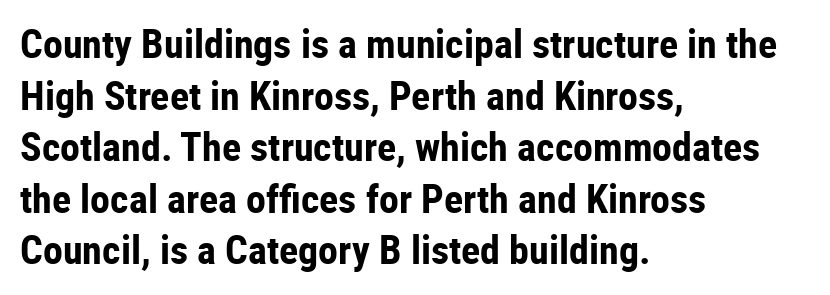
Q: Is the text bold? A: Yes.
Q: Is the text italic (slanted)? A: No, it is upright.
Q: Is the typeface a serif or a sans-serif typeface? A: Sans-serif.
Q: Is the text underlined? A: No.
Q: How is the paragraph aligned? A: Left-aligned.
Q: Is the spacing between letters normal or unusually wide? A: Normal.
Q: Is the spacing between lines tight, normal or loose? A: Normal.
Q: Width (condensed, normal, or wide)? A: Condensed.
Q: Stroke contrast? A: Low.
Q: x-height? A: Medium.
Q: Monospaced? A: No.
